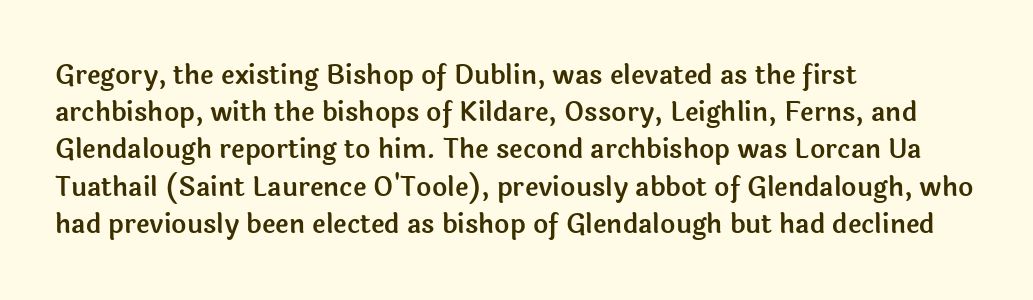
The passage is arranged the way most books set body copy — flush left. No extra tracking has been applied to these lines. You can tell it's not italic because the verticals are truly vertical. The leading is moderate, giving the passage an even texture. The specimen omits any rule beneath the text block's lines.
